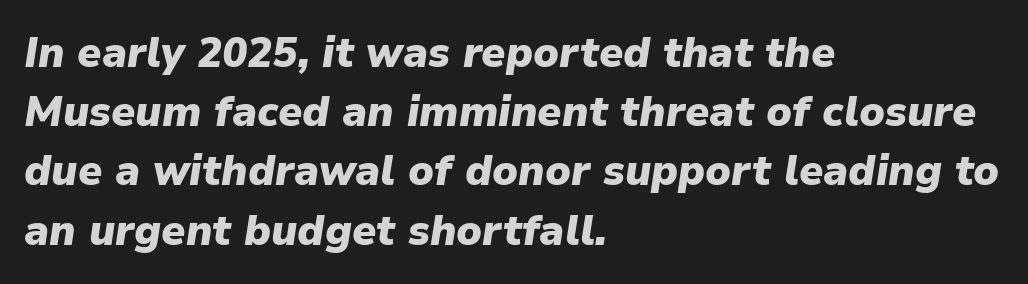
Q: Is the text bold? A: Yes.
Q: Is the text italic (slanted)? A: Yes, it leans right by about 9 degrees.
Q: Is the text underlined? A: No.
Q: How is the paragraph aligned? A: Left-aligned.
Q: Is the spacing between letters normal or unusually wide? A: Normal.
Q: Is the spacing between lines tight, normal or loose? A: Normal.
Q: Width (condensed, normal, or wide)? A: Normal.
Q: Stroke contrast? A: Low.
Q: x-height? A: Medium.
Q: Monospaced? A: No.
